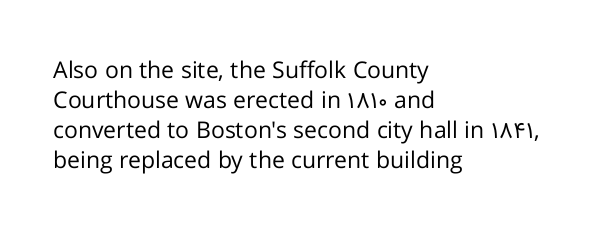
Q: Is the text bold? A: No.
Q: Is the text italic (slanted)? A: No, it is upright.
Q: Is the text underlined? A: No.
Q: How is the paragraph aligned? A: Left-aligned.
Q: Is the spacing between letters normal or unusually wide? A: Normal.
Q: Is the spacing between lines tight, normal or loose? A: Normal.
